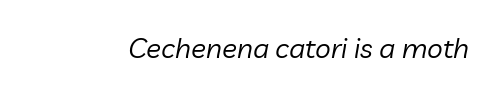
{"italic": "yes", "lean": "right", "slant_degrees": 10, "bold": "no", "weight": "regular", "width": "normal", "stroke_contrast": "low", "x_height": "medium", "monospaced": "no", "underline": "no", "letter_spacing": "normal", "letter_spacing_em": 0.0, "glyph_px": 28}
